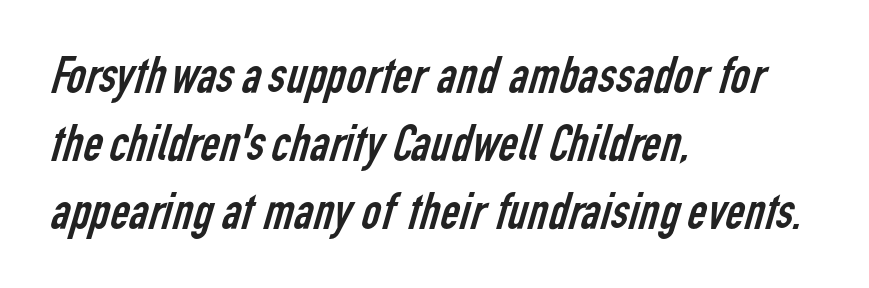
A clean baseline with only descenders dipping below it. All the whitespace from short lines collects on the right. Heaviness? Minimal to ordinary, like unemphasized prose. Each letter keeps its own natural width here, so spacing adapts to shape. This is sans-serif lettering, the kind often seen on screens and signage.
